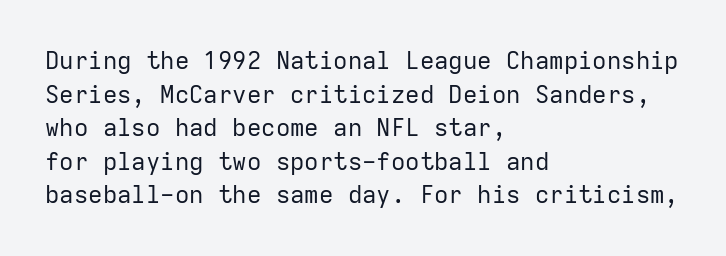
Q: Is the text bold? A: No.
Q: Is the text italic (slanted)? A: No, it is upright.
Q: Is the text underlined? A: No.
Q: How is the paragraph aligned? A: Left-aligned.
Q: Is the spacing between letters normal or unusually wide? A: Normal.
Q: Is the spacing between lines tight, normal or loose? A: Normal.
